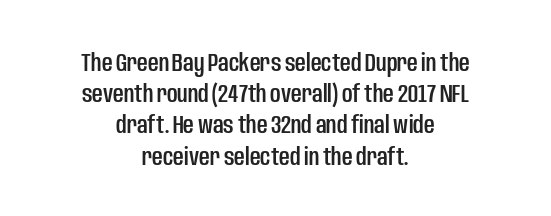
Is the letter spacing exaggerated? No — it looks like the ordinary default. This sample uses an upright cut, with every glyph sitting square on the baseline. The lines in this sample share a center point and differ in where they start and stop. Words float on clear page, feet unadorned.
